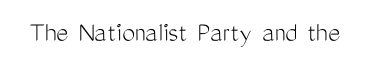
Compared with typical body copy, the letter spacing here is the same. Nothing sits at the stroke ends, so this counts as sans-serif. Varying glyph widths throughout — classic text-font behaviour. It's the straight-up-and-down kind of type. Weight: regular or lighter. Each row of text sits above clean, open space.
